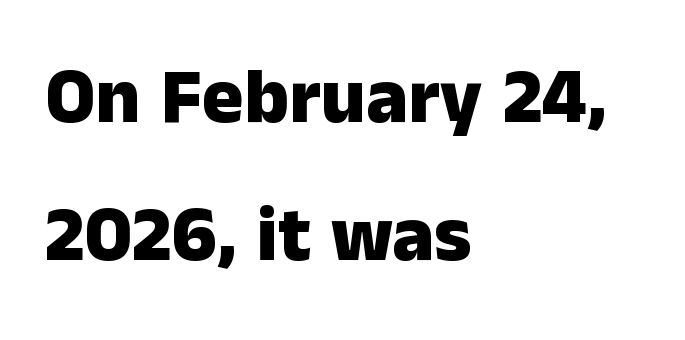
These lines carry a lot of weight — the face is fully bold. Underline: absent. Each letter keeps its own natural width here, so spacing adapts to shape. What kind of face is this? One without serifs — a sans. Caption: standard tracking, unaltered. Layout note: lines flush left.
